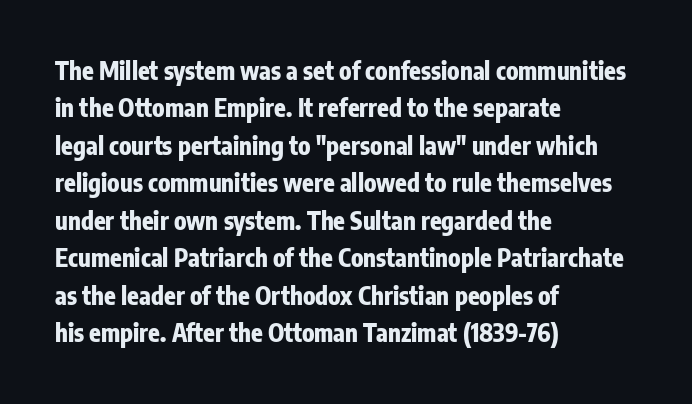
The image shows 24 px bold type, upright; set left-aligned, normal line spacing (1.56x), normal letter spacing, not underlined.
